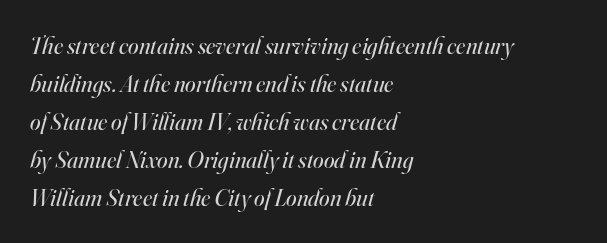
Q: Is the text bold? A: No.
Q: Is the text italic (slanted)? A: Yes, it leans right by about 16 degrees.
Q: Is the text underlined? A: No.
Q: How is the paragraph aligned? A: Left-aligned.
Q: Is the spacing between letters normal or unusually wide? A: Normal.
Q: Is the spacing between lines tight, normal or loose? A: Normal.
